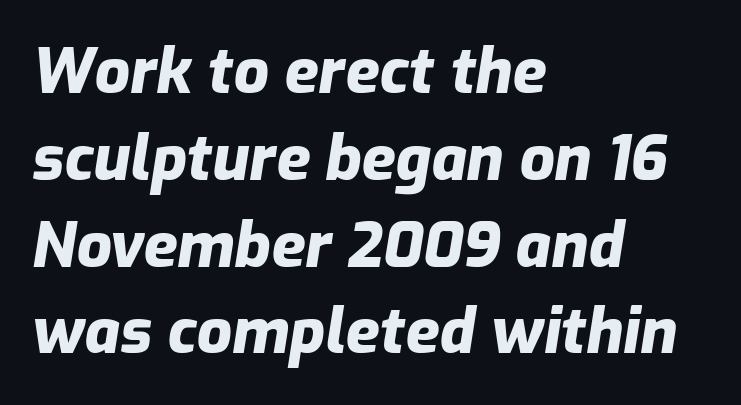
The image shows 62 px heavy type, italic (leaning right); set left-aligned, normal line spacing (1.4x), normal letter spacing, not underlined; low stroke contrast and a medium x-height.
